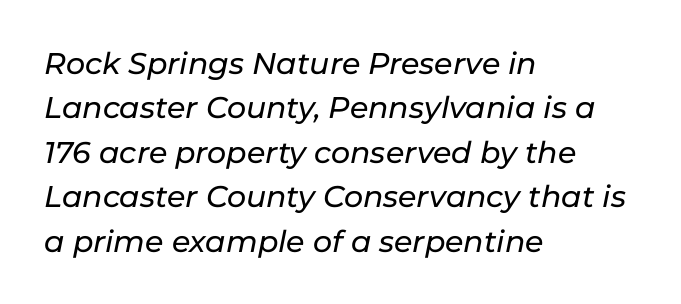
{"italic": "yes", "lean": "right", "slant_degrees": 11, "width": "normal", "stroke_contrast": "low", "x_height": "medium", "monospaced": "no", "underline": "no", "align": "left", "line_spacing": "normal", "line_spacing_ratio": 1.48, "letter_spacing": "normal", "letter_spacing_em": 0.0, "glyph_px": 30}
